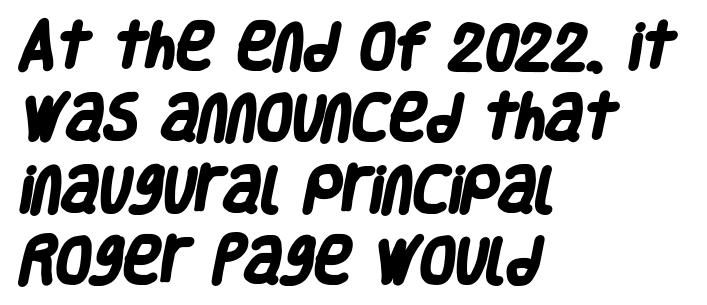
Observe the absence of serifs on each vertical stroke in this sample. Each glyph is drawn with heavy, bold strokes. Compared with typical paragraphs, the rows here are spaced about the same. Proportional: the letters do not fall into vertical columns.
